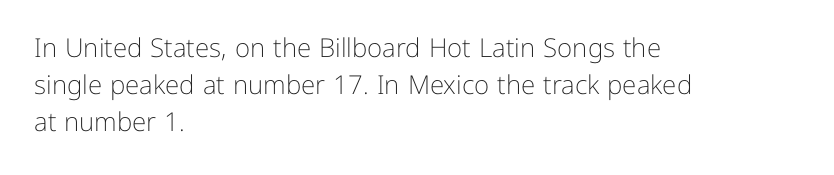
Rule under the text: the space is simply empty. The tracking reads as untouched default to a designer's eye. Compared with a typical body face, this is equally light or lighter still. A student would call this left alignment; a typographer would say flush left, rag right. The rows are spaced the way most documents space them.
